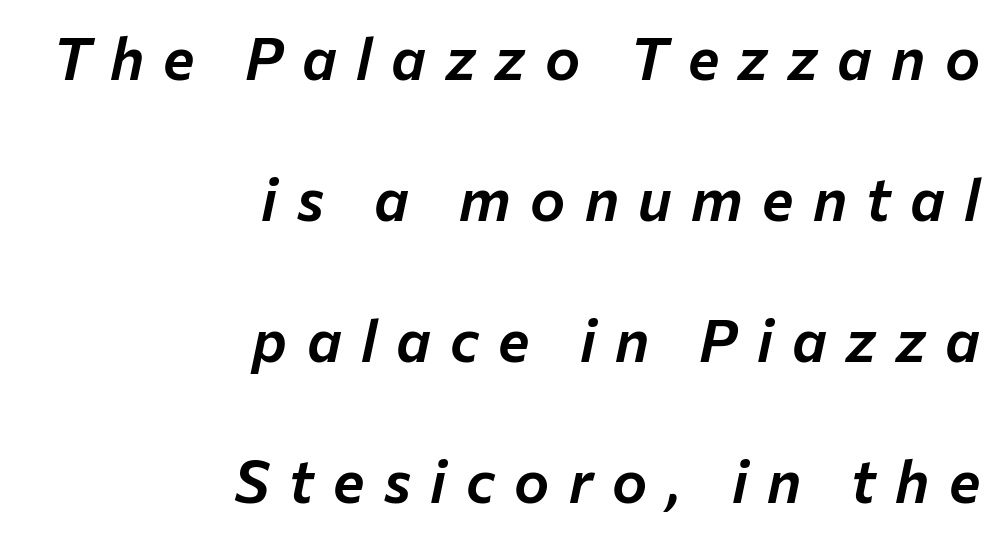
Q: Is the text italic (slanted)? A: Yes, it leans right by about 12 degrees.
Q: Is the text underlined? A: No.
Q: How is the paragraph aligned? A: Right-aligned.
Q: Is the spacing between letters normal or unusually wide? A: Unusually wide.
Q: Is the spacing between lines tight, normal or loose? A: Loose.
Q: Width (condensed, normal, or wide)? A: Normal.
Q: Stroke contrast? A: Low.
Q: x-height? A: Medium.
Q: Monospaced? A: No.
